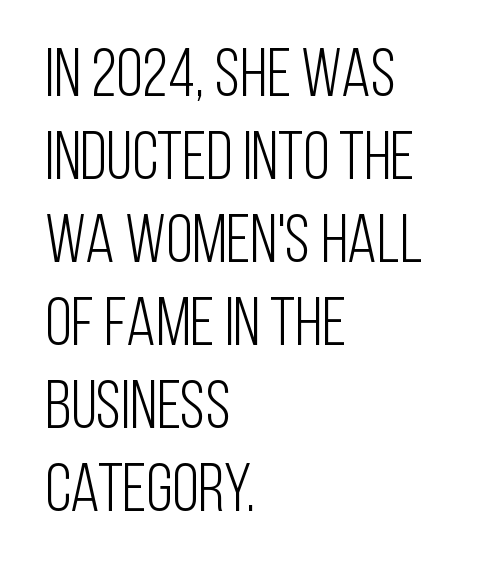
{"serif": "no", "italic": "no", "bold": "no", "weight": "light", "width": "condensed", "stroke_contrast": "low", "x_height": "large", "monospaced": "no", "underline": "no", "align": "left", "line_spacing_ratio": 1.22, "letter_spacing": "normal", "letter_spacing_em": 0.0, "glyph_px": 68}
